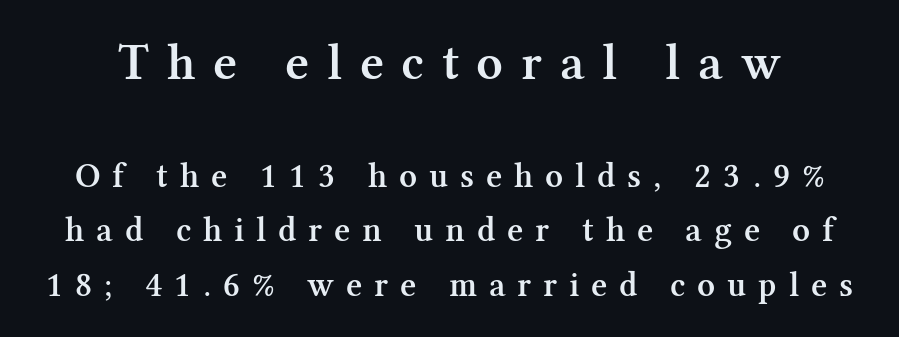
The image shows 52 px semibold serif type, upright; set normal line spacing (1.56x), unusually wide letter spacing (+0.34 em), not underlined; the first (top) block is 1.49x larger; medium stroke contrast and a medium x-height.
